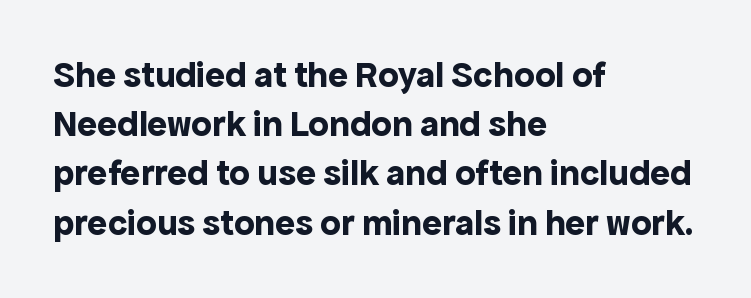
The image shows 37 px bold sans-serif type, upright; set left-aligned, normal line spacing (1.33x), normal letter spacing, not underlined; a medium x-height.
